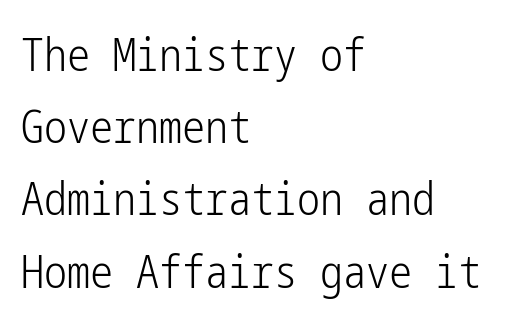
{"serif": "no", "italic": "no", "bold": "no", "weight": "light", "width": "condensed", "stroke_contrast": "low", "x_height": "medium", "underline": "no", "align": "left", "line_spacing": "normal", "line_spacing_ratio": 1.57, "letter_spacing": "normal", "letter_spacing_em": 0.0, "glyph_px": 46}
